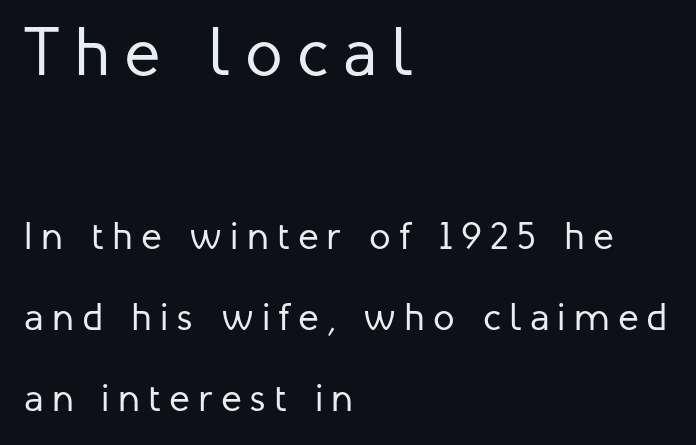
{"serif": "no", "italic": "no", "bold": "no", "weight": "regular", "width": "normal", "stroke_contrast": "low", "x_height": "medium", "monospaced": "no", "underline": "no", "align": "left", "line_spacing": "loose", "line_spacing_ratio": 2.07, "letter_spacing": "wide", "letter_spacing_em": 0.21, "larger_block": "first", "size_ratio": 1.74, "glyph_px": 68}
